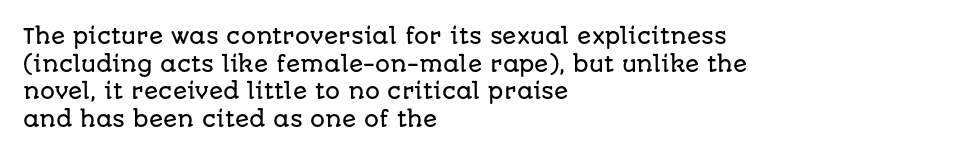
{"italic": "no", "underline": "no", "align": "left", "line_spacing": "normal", "line_spacing_ratio": 1.32, "letter_spacing": "normal", "letter_spacing_em": 0.0, "glyph_px": 21}
